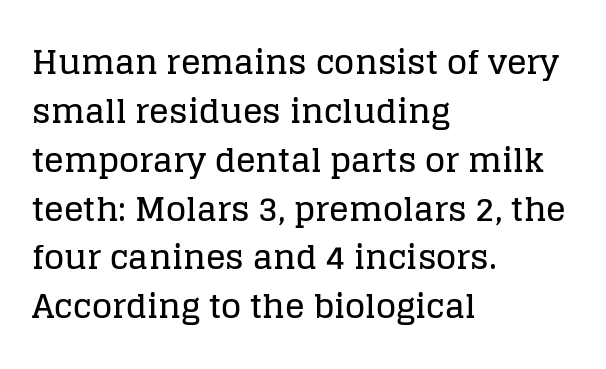
{"serif": "yes", "italic": "no", "width": "normal", "stroke_contrast": "low", "x_height": "large", "monospaced": "no", "underline": "no", "align": "left", "line_spacing": "normal", "line_spacing_ratio": 1.48, "letter_spacing": "normal", "letter_spacing_em": 0.0, "glyph_px": 33}
